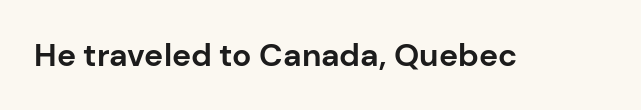
The image shows 32 px bold sans-serif type, upright; set normal letter spacing, not underlined; low stroke contrast and a medium x-height.
